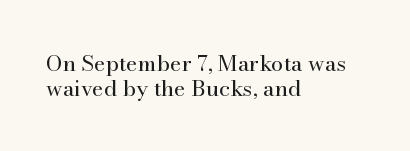
The image shows 22 px text type, upright; set left-aligned, tight line spacing (1.13x), normal letter spacing, not underlined.
